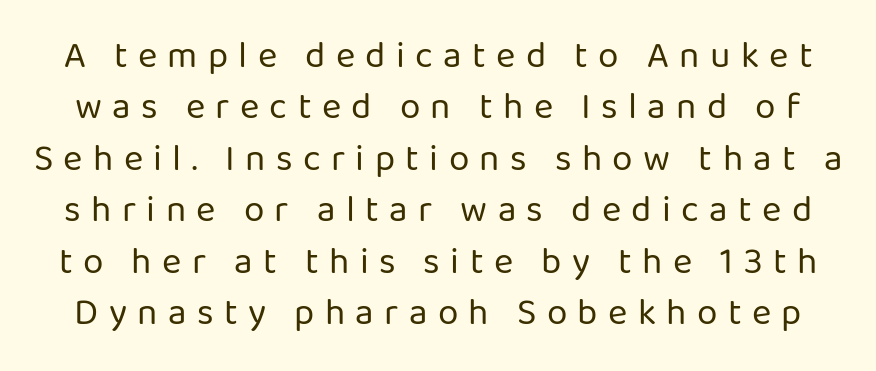
The image shows 37 px regular-weight sans-serif type, upright; set normal line spacing (1.39x), unusually wide letter spacing (+0.28 em), not underlined; low stroke contrast and a medium x-height.
